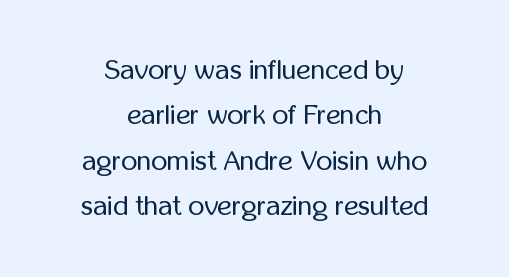
Q: Is the text bold? A: No.
Q: Is the text italic (slanted)? A: No, it is upright.
Q: Is the typeface a serif or a sans-serif typeface? A: Sans-serif.
Q: Is the text underlined? A: No.
Q: How is the paragraph aligned? A: Centered.
Q: Is the spacing between letters normal or unusually wide? A: Normal.
Q: Is the spacing between lines tight, normal or loose? A: Normal.
Q: Width (condensed, normal, or wide)? A: Condensed.
Q: Stroke contrast? A: Low.
Q: x-height? A: Medium.
Q: Monospaced? A: No.
